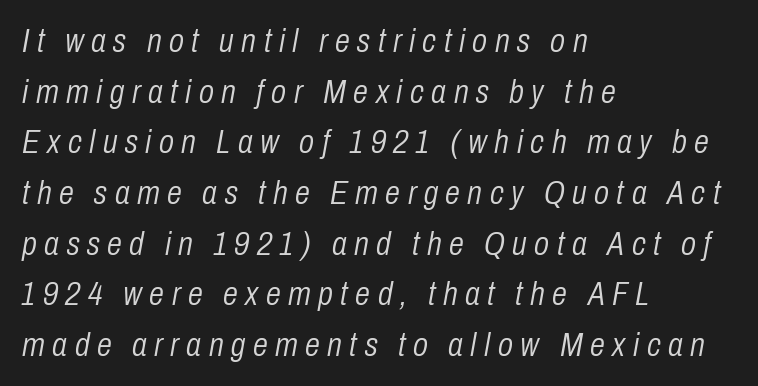
The tracking reads as deliberately expanded to a designer's eye. Compared with typical paragraphs, the rows here are spaced about the same. Spacing verdict: proportional, widths tailored to each character. Caption: multi-line text, flush left, ragged right.
